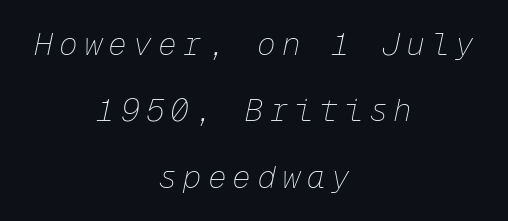
Q: Is the text bold? A: No.
Q: Is the text italic (slanted)? A: Yes, it leans right by about 12 degrees.
Q: Is the text underlined? A: No.
Q: How is the paragraph aligned? A: Centered.
Q: Is the spacing between letters normal or unusually wide? A: Unusually wide.
Q: Is the spacing between lines tight, normal or loose? A: Loose.
Q: Width (condensed, normal, or wide)? A: Normal.
Q: Stroke contrast? A: Low.
Q: x-height? A: Medium.
Q: Monospaced? A: Yes.
